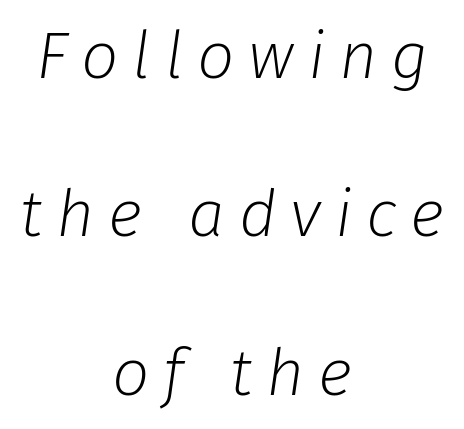
{"italic": "yes", "lean": "right", "slant_degrees": 8, "bold": "no", "weight": "light", "width": "normal", "stroke_contrast": "low", "x_height": "medium", "monospaced": "no", "underline": "no", "align": "center", "line_spacing": "loose", "line_spacing_ratio": 2.4, "letter_spacing": "wide", "letter_spacing_em": 0.21, "glyph_px": 66}
